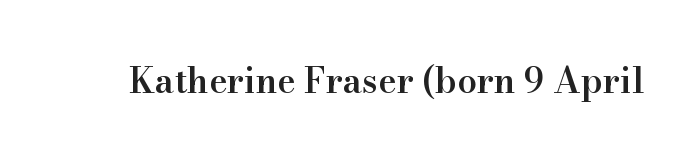
How are the letters spaced? Ordinarily, with no added tracking. Stroke terminals: seriffed. The rendering uses a semibold face; strokes are thickened but not to full bold. Underline: absent.
